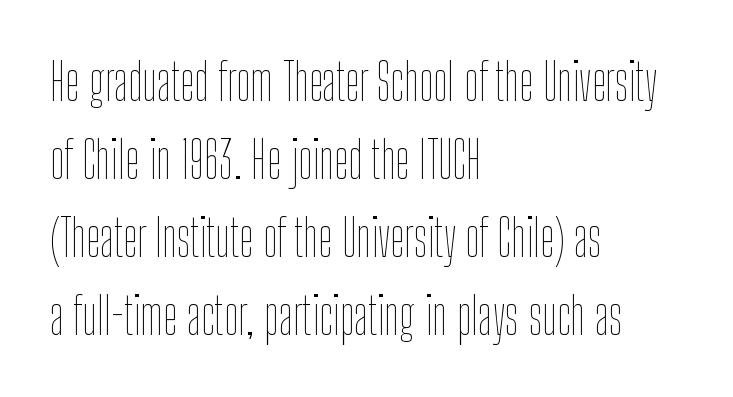
The image shows 51 px thin, condensed type, upright; set left-aligned, normal line spacing (1.53x), normal letter spacing, not underlined; low stroke contrast and a medium x-height.
